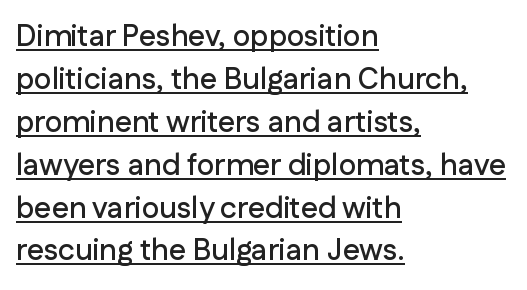
The image shows 30 px sans-serif type, upright; set left-aligned, normal line spacing (1.43x), normal letter spacing, underlined; low stroke contrast and a medium x-height.
